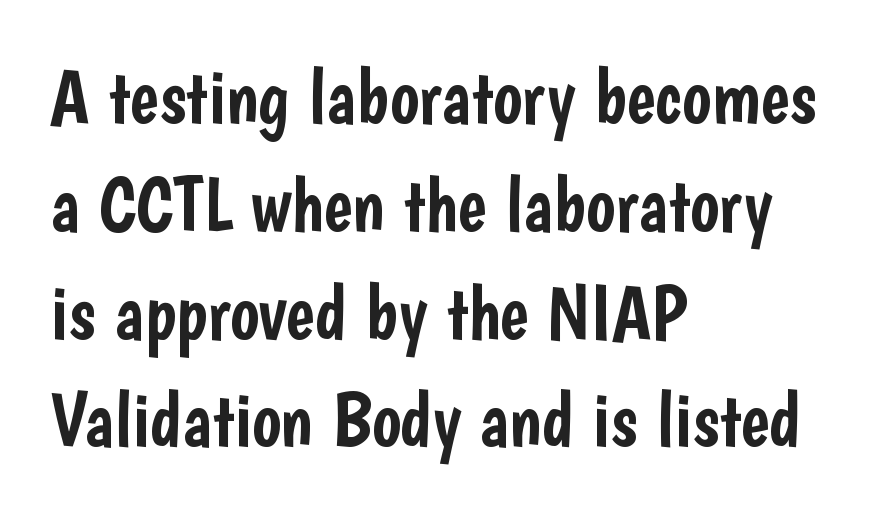
{"serif": "no", "italic": "no", "width": "condensed", "stroke_contrast": "low", "x_height": "medium", "monospaced": "no", "underline": "no", "align": "left", "line_spacing": "normal", "line_spacing_ratio": 1.4, "letter_spacing": "normal", "letter_spacing_em": 0.0, "glyph_px": 77}
